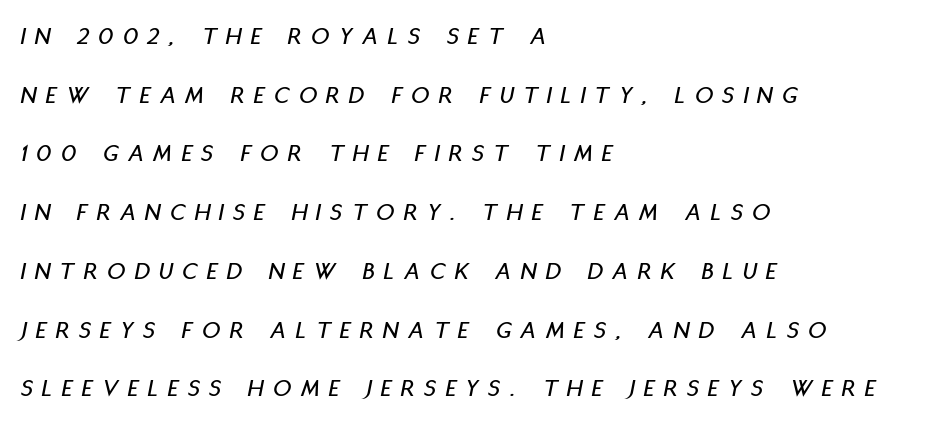
Q: Is the text italic (slanted)? A: Yes, it leans right by about 11 degrees.
Q: Is the text underlined? A: No.
Q: How is the paragraph aligned? A: Left-aligned.
Q: Is the spacing between letters normal or unusually wide? A: Unusually wide.
Q: Is the spacing between lines tight, normal or loose? A: Loose.
